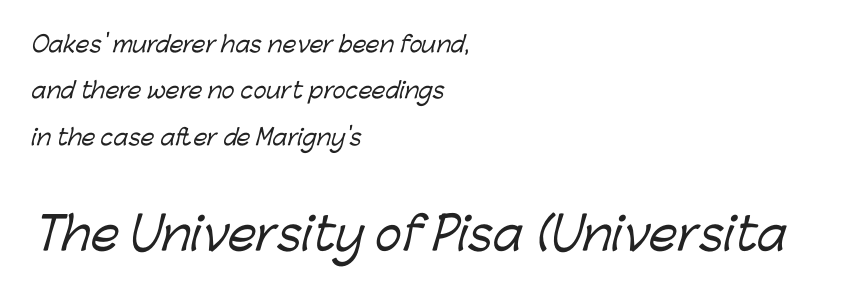
{"serif": "no", "width": "normal", "stroke_contrast": "low", "x_height": "medium", "monospaced": "no", "underline": "no", "align": "left", "line_spacing": "loose", "line_spacing_ratio": 2.11, "letter_spacing": "normal", "letter_spacing_em": 0.0, "larger_block": "second", "size_ratio": 2.05, "glyph_px": 45}
